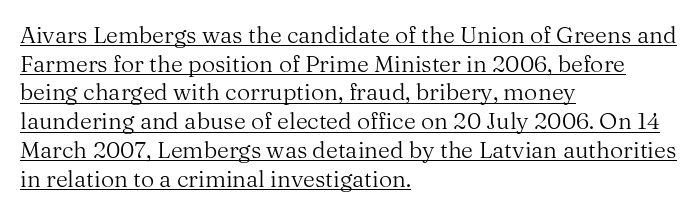
You could call the tracking neutral — neither tight nor loose. Does the lettering tilt? It doesn't — this is upright. Weight: regular or lighter. Reading down the block, your eye returns to a fixed left position each line. The glyphs are accompanied by a horizontal stroke just below them. Reading down the column, the eye jumps a familiar distance to each next line.
